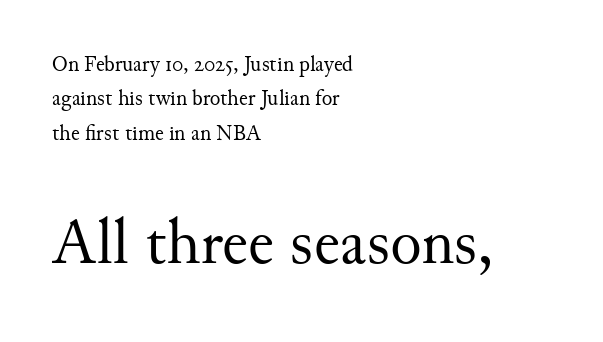
{"serif": "yes", "italic": "no", "bold": "no", "weight": "regular", "width": "normal", "stroke_contrast": "medium", "x_height": "small", "monospaced": "no", "underline": "no", "align": "left", "line_spacing": "normal", "line_spacing_ratio": 1.56, "letter_spacing": "normal", "letter_spacing_em": 0.0, "larger_block": "second", "size_ratio": 2.95, "glyph_px": 65}
